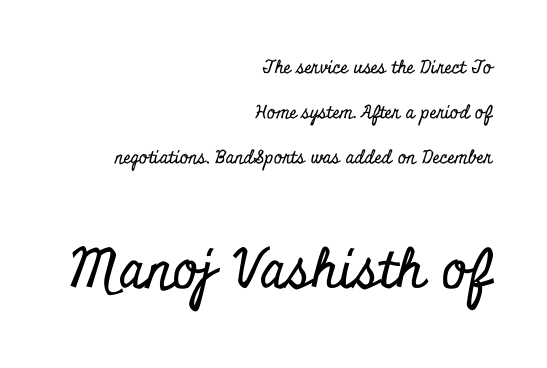
Q: Is the text italic (slanted)? A: Yes.
Q: Is the typeface a serif or a sans-serif typeface? A: Serif.
Q: Is the text underlined? A: No.
Q: How is the paragraph aligned? A: Right-aligned.
Q: Is the spacing between letters normal or unusually wide? A: Normal.
Q: Is the spacing between lines tight, normal or loose? A: Loose.
Q: Which block of text is set in a larger size, the first (top) or the second (bottom)? A: The second (bottom) one.
Q: Width (condensed, normal, or wide)? A: Condensed.
Q: Stroke contrast? A: Low.
Q: x-height? A: Small.
Q: Monospaced? A: No.
